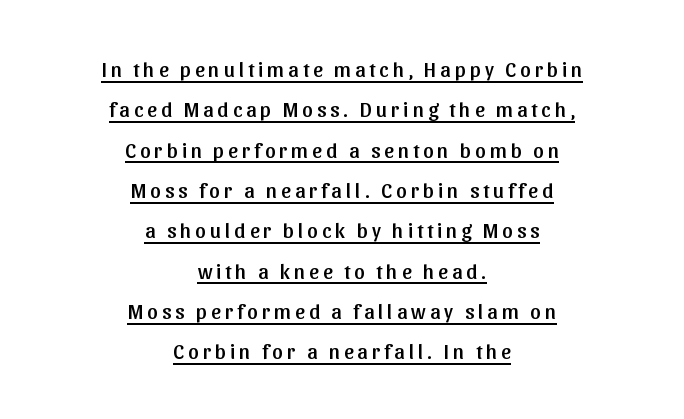
Q: Is the text italic (slanted)? A: No, it is upright.
Q: Is the text underlined? A: Yes.
Q: How is the paragraph aligned? A: Centered.
Q: Is the spacing between lines tight, normal or loose? A: Loose.
